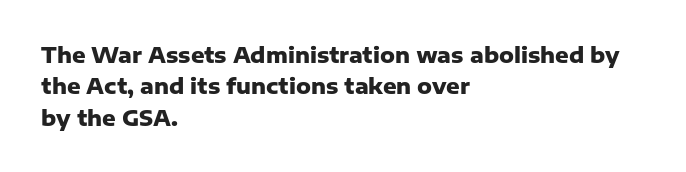
The passage shown is emphatically bold. The specimen reads as upright at a glance. Alignment: flush left. What stands out about the letter spacing? Nothing — it is the standard amount. The block of text has a typical density, with ordinary space between rows. The words here are not underlined.
